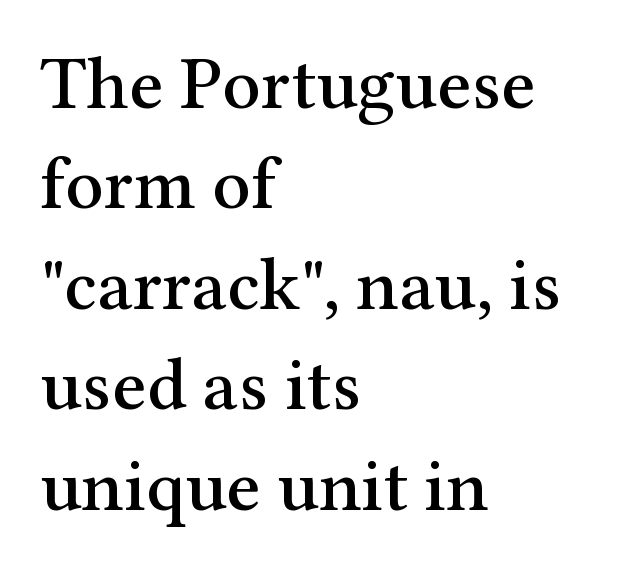
The image shows 75 px serif type, upright; set left-aligned, normal line spacing (1.34x), normal letter spacing, not underlined; medium stroke contrast and a medium x-height.
